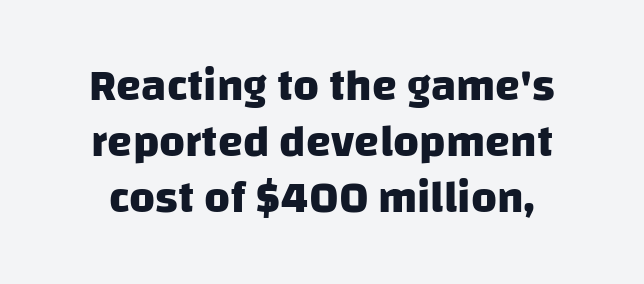
The image shows 45 px heavy sans-serif type; set centered, line spacing 1.24x, normal letter spacing, not underlined; low stroke contrast and a large x-height.
